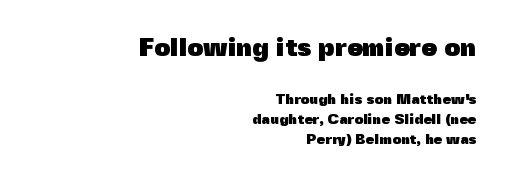
This sample keeps an unexceptional amount of space between lines. Glyph-to-glyph distance matches everyday printed text. Characters remain perfectly vertical along every line. These lines are set flush right with a ragged left edge. The foot of each line stays bare and open. Typesetter's note: full bold, strokes at maximum text heaviness.
